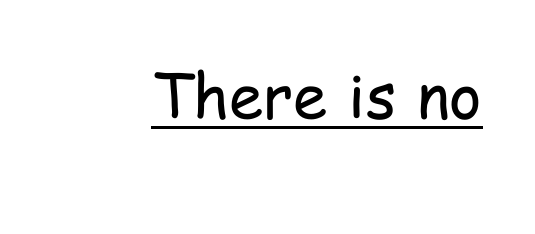
The image shows 62 px regular-weight, condensed sans-serif type, upright; set normal letter spacing, underlined; low stroke contrast and a medium x-height.
